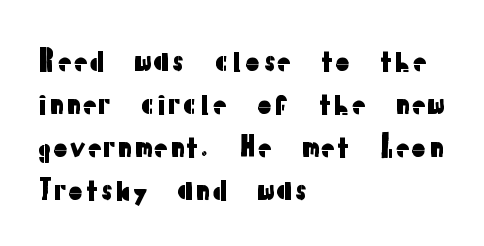
Vertically, the passage feels balanced, rows spaced as you'd expect. What kind of face is this? One without serifs — a sans. Here the designer chose a conventional face with non-uniform glyph widths. Look at the tracking — it's just the regular setting, nothing added. Designer's note — italics off, roman on.
